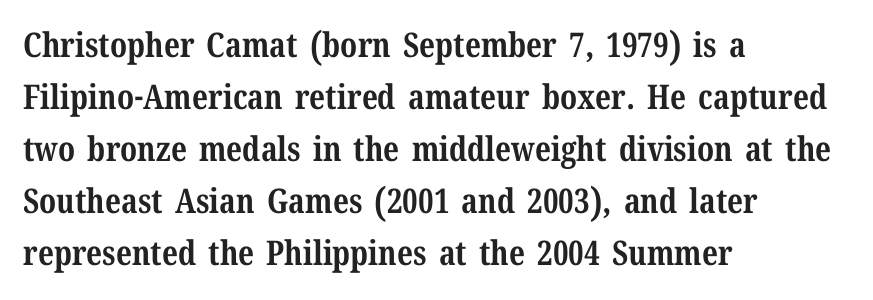
Q: Is the text bold? A: Yes.
Q: Is the text italic (slanted)? A: No, it is upright.
Q: Is the typeface a serif or a sans-serif typeface? A: Serif.
Q: Is the text underlined? A: No.
Q: How is the paragraph aligned? A: Left-aligned.
Q: Is the spacing between letters normal or unusually wide? A: Normal.
Q: Is the spacing between lines tight, normal or loose? A: Normal.
Q: Width (condensed, normal, or wide)? A: Normal.
Q: Stroke contrast? A: Medium.
Q: x-height? A: Medium.
Q: Monospaced? A: No.
